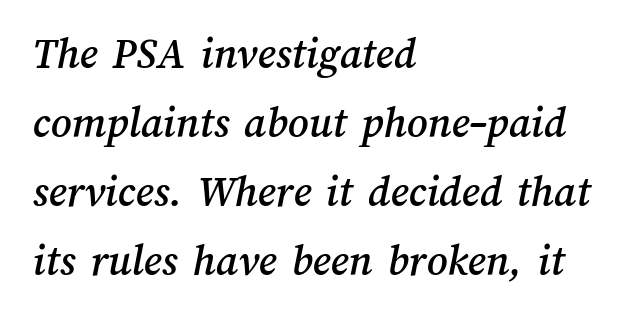
The image shows 45 px text type; set left-aligned, normal line spacing (1.53x), normal letter spacing, not underlined; medium stroke contrast and a medium x-height.
